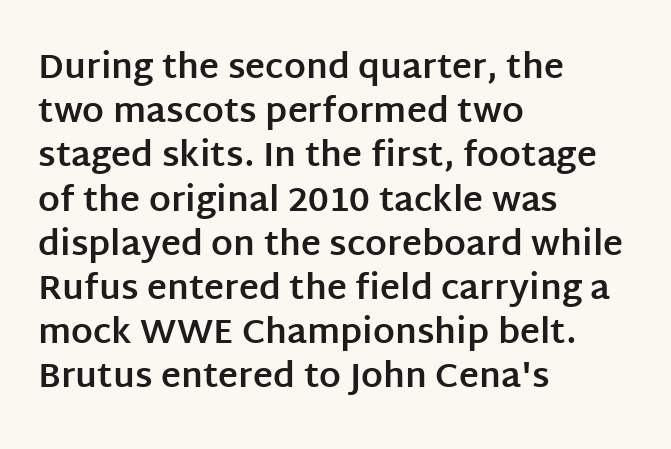
The rag falls on the right side of this text block. The typeface chosen for these lines omits serifs. Students, observe: this is what conventionally led text looks like. The tracking reads as untouched default to a designer's eye. Stroke thickness is high; the sample reads as a true bold. The space beneath each line is pristine and unruled.
